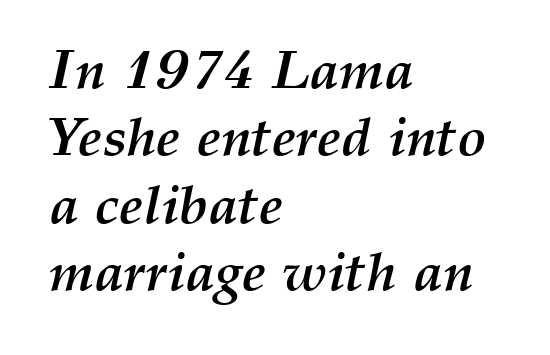
{"italic": "yes", "lean": "right", "slant_degrees": 12, "bold": "yes", "weight": "semibold", "width": "normal", "stroke_contrast": "medium", "x_height": "medium", "monospaced": "no", "underline": "no", "align": "left", "line_spacing": "normal", "line_spacing_ratio": 1.25, "letter_spacing": "normal", "letter_spacing_em": 0.0, "glyph_px": 54}
